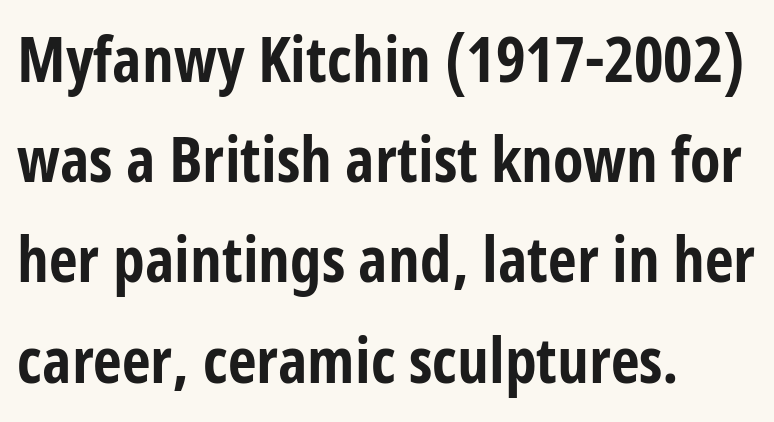
{"serif": "no", "italic": "no", "bold": "yes", "weight": "bold", "width": "condensed", "stroke_contrast": "low", "x_height": "medium", "monospaced": "no", "underline": "no", "align": "left", "line_spacing": "normal", "line_spacing_ratio": 1.59, "letter_spacing": "normal", "letter_spacing_em": 0.0, "glyph_px": 63}
